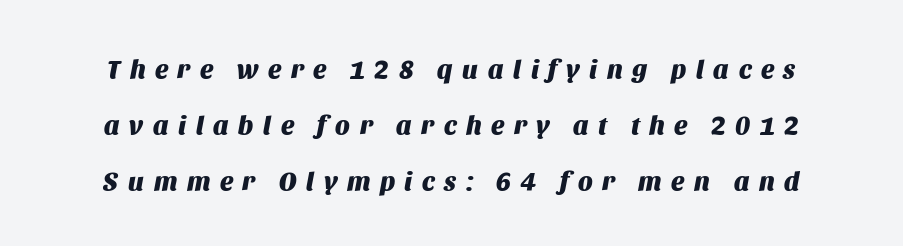
The image shows 26 px bold type, italic (leaning right); set loose line spacing (2.15x), unusually wide letter spacing (+0.37 em), not underlined.
